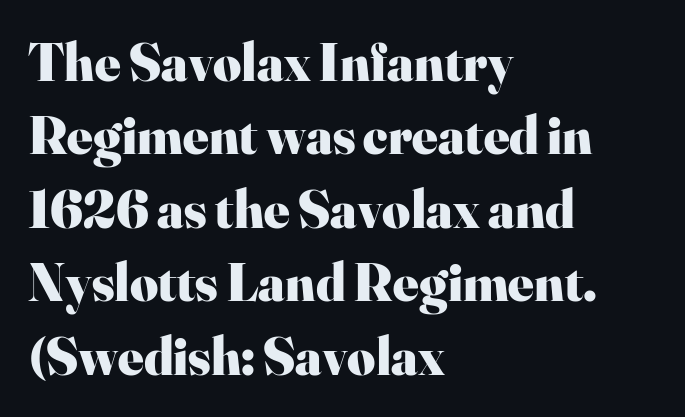
{"serif": "yes", "italic": "no", "bold": "yes", "weight": "heavy", "width": "normal", "stroke_contrast": "high", "x_height": "small", "monospaced": "no", "underline": "no", "align": "left", "line_spacing": "normal", "line_spacing_ratio": 1.36, "letter_spacing": "normal", "letter_spacing_em": 0.0, "glyph_px": 54}
